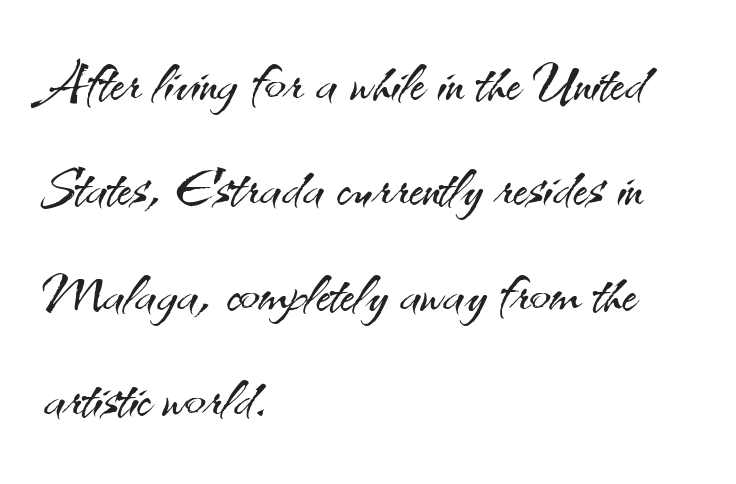
Grotesque or geometric, the face here clearly has no serifs. Line starts are locked; line ends wander. No heavy texture on the line: the type isn't bold. The rendering uses natural spacing where letterforms have individual widths.
